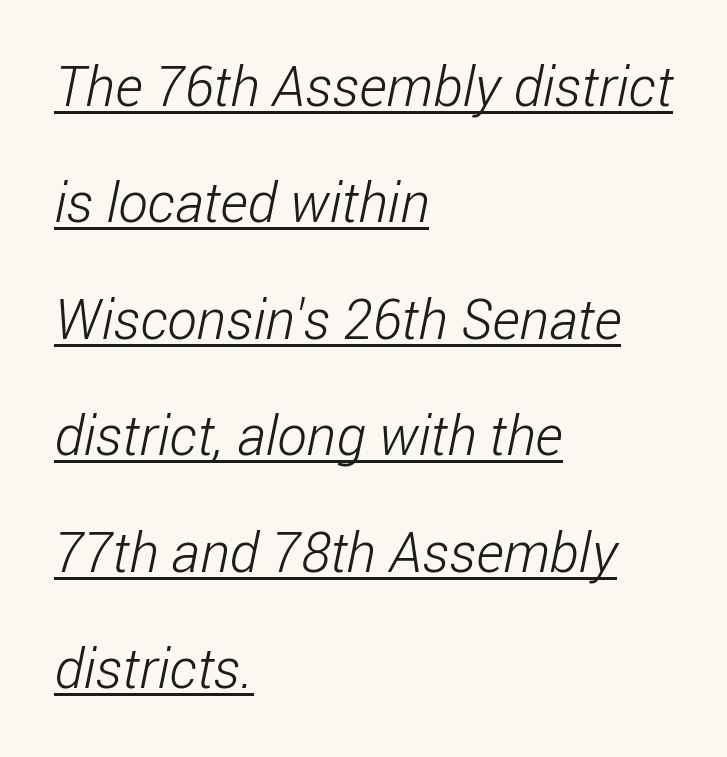
Is the stroke heavy? The answer is a plain regular-or-lighter. Looks like someone drew a line under every word here. Nothing sits at the stroke ends, so this counts as sans-serif. The rendering uses natural spacing where letterforms have individual widths. Left-aligned paragraph, ragged on the right.
